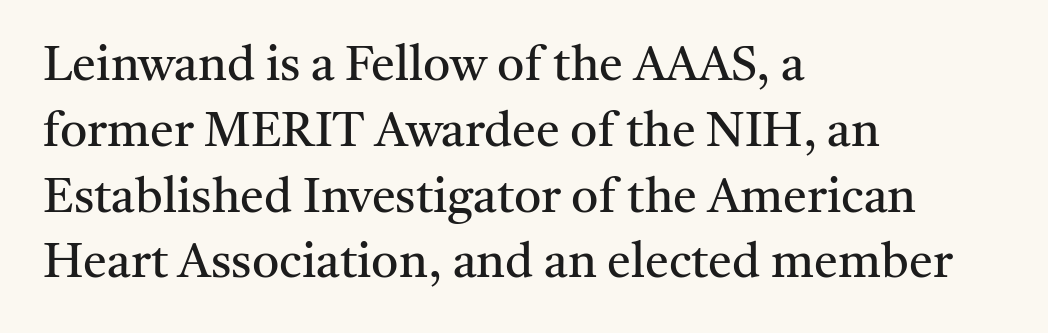
The image shows 48 px regular-weight serif type, upright; set left-aligned, normal line spacing (1.37x), normal letter spacing, not underlined; medium stroke contrast and a medium x-height.
